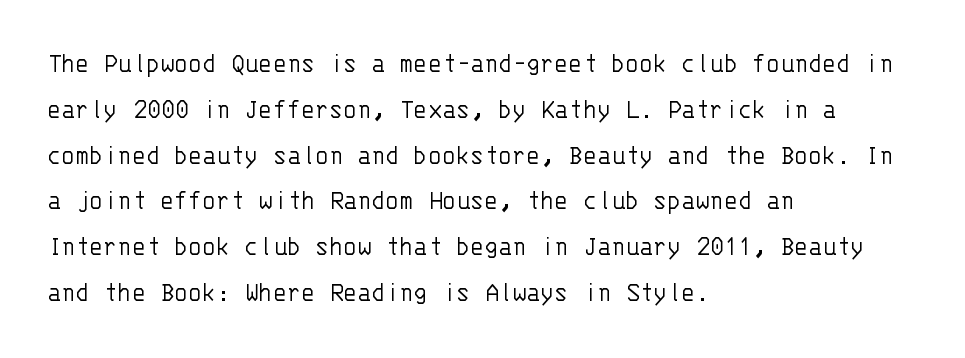
Check the space under the baseline: it is left empty. Look at the bottom of the vertical strokes: they stop flat, with no serifs. A typesetter would call this monospace, since all characters share one set width. Line starts are locked; line ends wander. Does the lettering tilt? It doesn't — this is upright. Is the stroke heavy? The answer is a plain regular-or-lighter.
